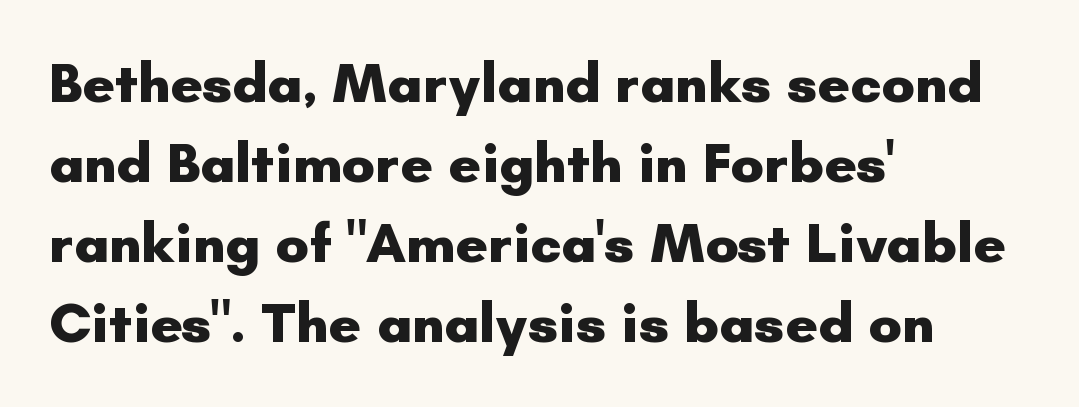
The image shows 56 px heavy sans-serif type, upright; set left-aligned, normal line spacing (1.43x), normal letter spacing, not underlined; low stroke contrast and a small x-height.
